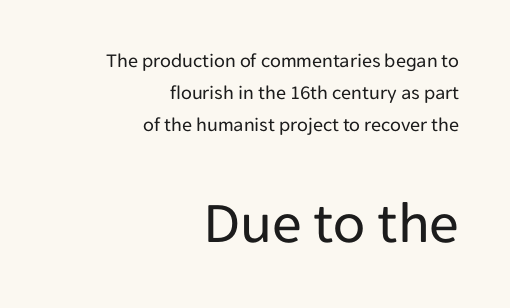
{"serif": "no", "italic": "no", "bold": "no", "weight": "regular", "width": "normal", "stroke_contrast": "low", "x_height": "medium", "monospaced": "no", "underline": "no", "align": "right", "line_spacing": "normal", "line_spacing_ratio": 1.61, "letter_spacing": "normal", "letter_spacing_em": 0.0, "larger_block": "second", "size_ratio": 2.95, "glyph_px": 59}
